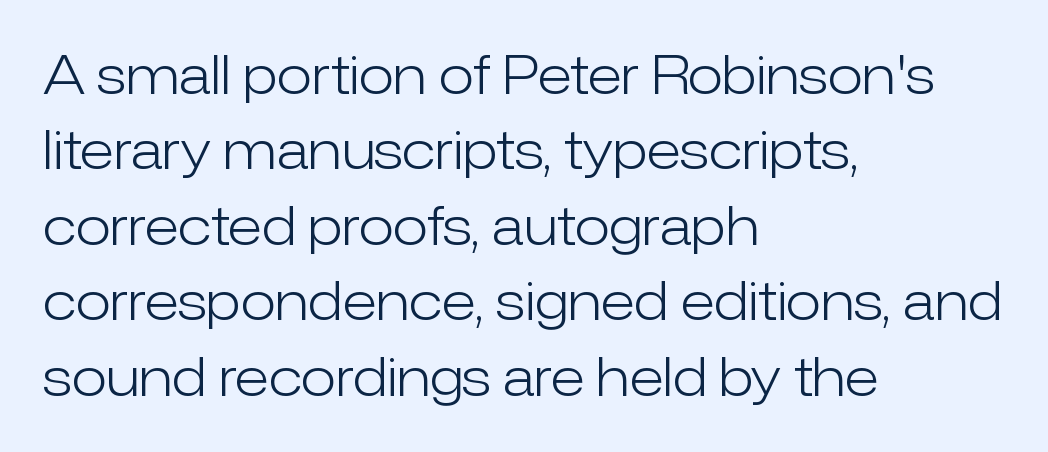
Has an underline been added? It has not. Is there much room between lines? A standard amount, neither cramped nor airy. Here the glyphs are tracked normally, forming tight word shapes. A student would call this left alignment; a typographer would say flush left, rag right. Notice how the stems are strictly vertical — no italics here.
